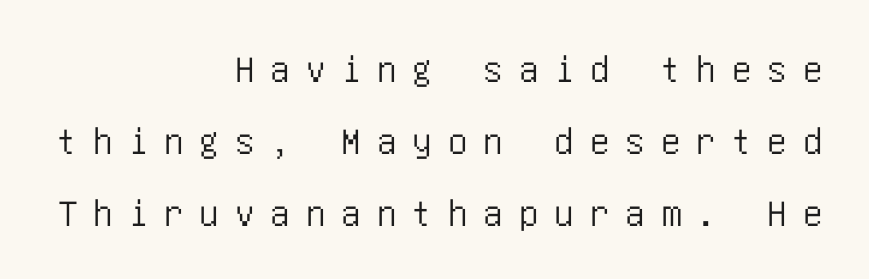
The image shows 39 px condensed sans-serif type, upright; set right-aligned, line spacing 1.85x, unusually wide letter spacing (+0.41 em), not underlined; low stroke contrast and a large x-height.
